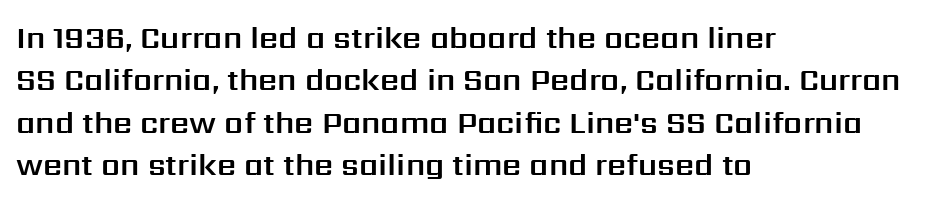
This sample uses an upright cut, with every glyph sitting square on the baseline. You could not count columns in this text — the font is proportionally spaced. Students, note that the glyphs here touch the page at normal intervals. Letters rest on an invisible, unmarked baseline. The glyphs in this specimen are sans serif. Reading down the block, your eye returns to a fixed left position each line.
